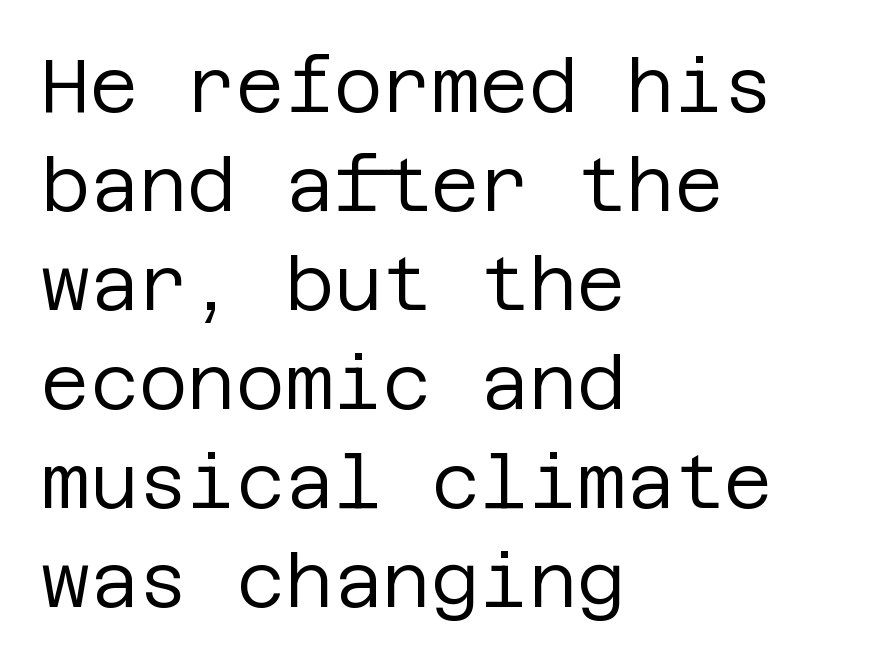
Q: Is the text bold? A: No.
Q: Is the text italic (slanted)? A: No, it is upright.
Q: Is the typeface a serif or a sans-serif typeface? A: Sans-serif.
Q: Is the text underlined? A: No.
Q: How is the paragraph aligned? A: Left-aligned.
Q: Is the spacing between letters normal or unusually wide? A: Normal.
Q: Is the spacing between lines tight, normal or loose? A: Normal.
Q: Width (condensed, normal, or wide)? A: Normal.
Q: Stroke contrast? A: Low.
Q: x-height? A: Large.
